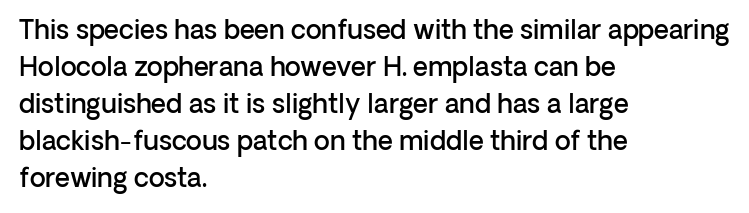
Q: Is the text bold? A: Semi-bold.
Q: Is the text italic (slanted)? A: No, it is upright.
Q: Is the text underlined? A: No.
Q: How is the paragraph aligned? A: Left-aligned.
Q: Is the spacing between letters normal or unusually wide? A: Normal.
Q: Is the spacing between lines tight, normal or loose? A: Normal.
